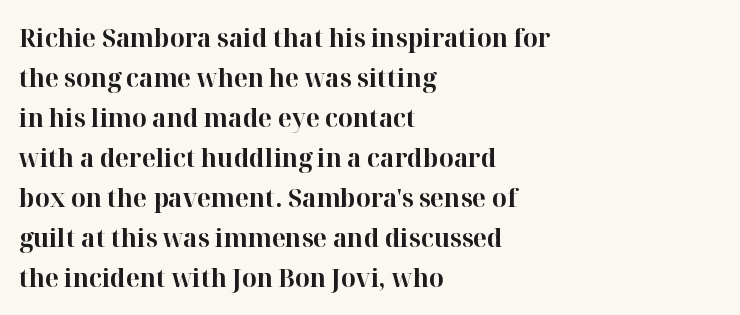
The image shows 26 px bold type, upright; set left-aligned, normal line spacing (1.54x), normal letter spacing, not underlined.
